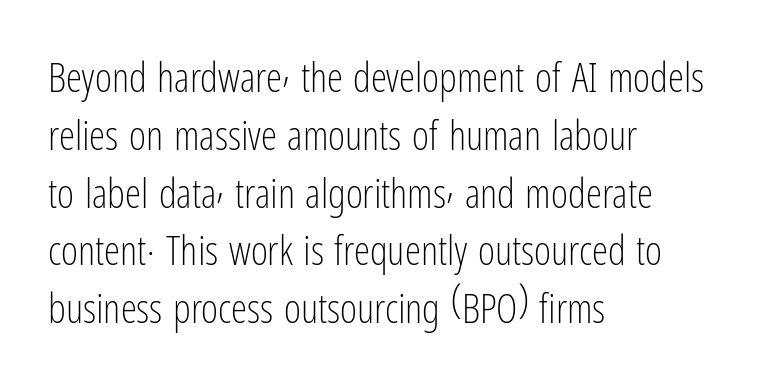
Nothing unusual about the tracking: characters are spaced as the font intends. Where is the straight margin? On the left. The letters stand upright; this is a roman face. Is the stroke heavy? The answer is a plain regular-or-lighter.
